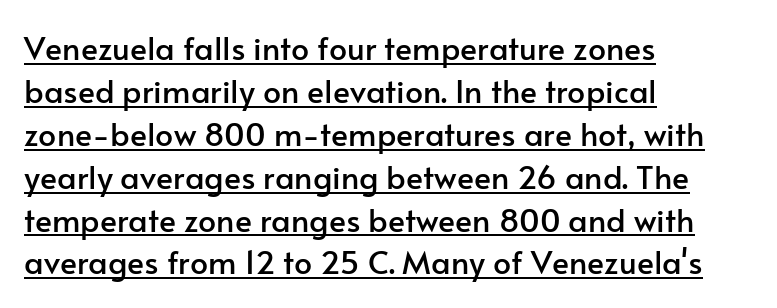
The image shows 32 px sans-serif type, upright; set left-aligned, normal line spacing (1.34x), normal letter spacing, underlined; low stroke contrast and a small x-height.
